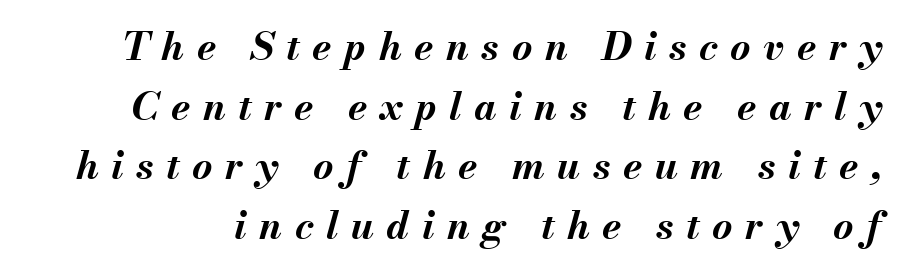
The image shows 39 px bold type, italic (leaning right); set normal line spacing (1.53x), unusually wide letter spacing (+0.32 em), not underlined; medium stroke contrast and a small x-height.
